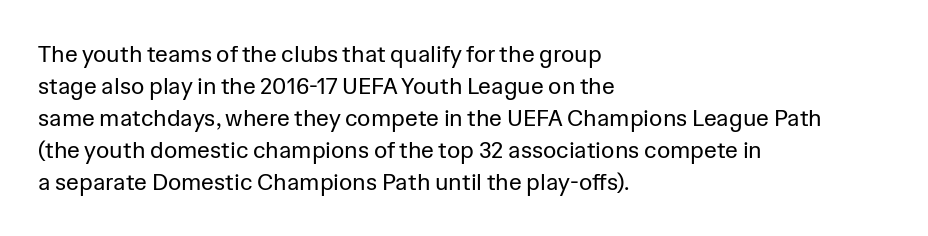
{"italic": "no", "bold": "no", "underline": "no", "align": "left", "line_spacing": "normal", "line_spacing_ratio": 1.39, "letter_spacing": "normal", "letter_spacing_em": 0.0, "glyph_px": 23}
